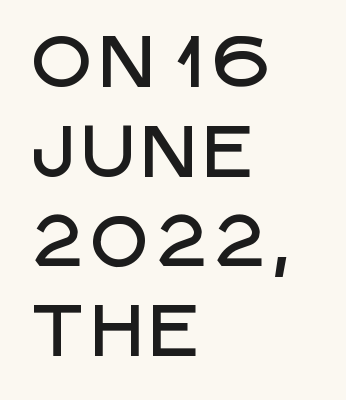
Layout note: lines flush left. The tracking reads as untouched default to a designer's eye. The space beneath each line is pristine and unruled. Proportional: the letters do not fall into vertical columns. The typography opts for an upright posture over an oblique one. The typeface chosen for these lines omits serifs.
